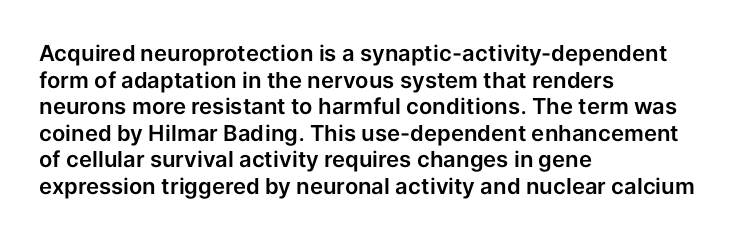
A student would call this left alignment; a typographer would say flush left, rag right. Nobody touched the tracking dial on this one. Tall strokes in this sample are plumb rather than angled. Descenders are the only things crossing below the line.
